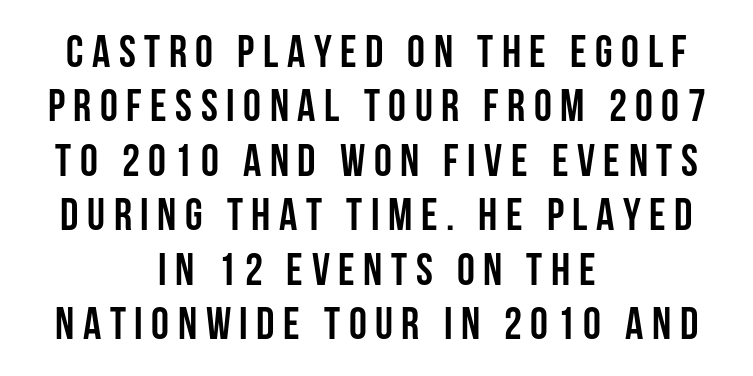
The image shows 45 px semibold, condensed sans-serif type, upright; set centered, line spacing 1.21x, not underlined; low stroke contrast and a large x-height.
